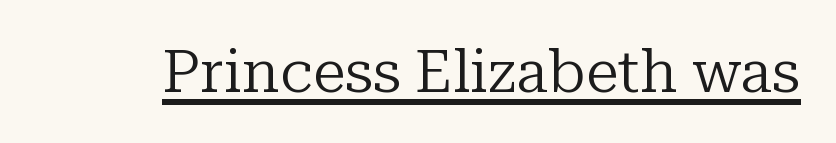
The image shows 60 px regular-weight serif type, upright; set normal letter spacing, underlined; low stroke contrast and a medium x-height.
